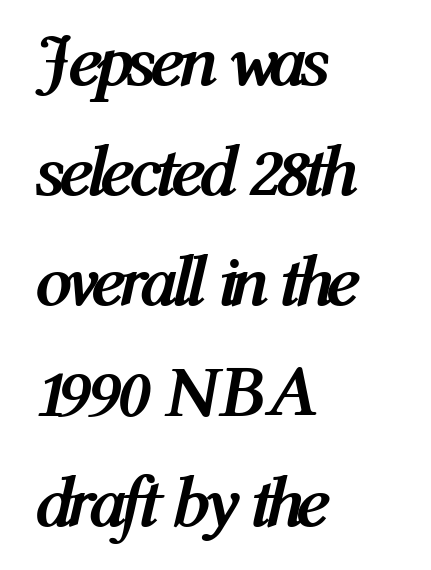
Q: Is the text bold? A: Yes.
Q: Is the text italic (slanted)? A: Yes, it leans right by about 12 degrees.
Q: Is the text underlined? A: No.
Q: How is the paragraph aligned? A: Left-aligned.
Q: Is the spacing between letters normal or unusually wide? A: Normal.
Q: Is the spacing between lines tight, normal or loose? A: Normal.
Q: Width (condensed, normal, or wide)? A: Condensed.
Q: Stroke contrast? A: Medium.
Q: x-height? A: Medium.
Q: Monospaced? A: No.
